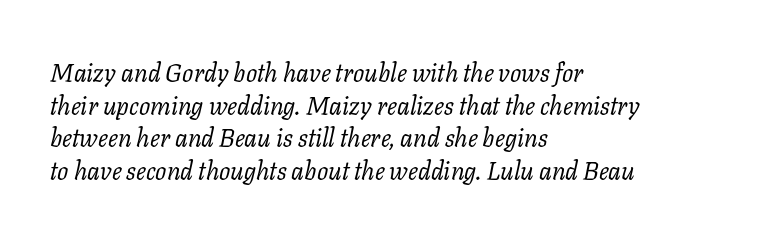
{"italic": "yes", "lean": "right", "slant_degrees": 11, "bold": "no", "underline": "no", "align": "left", "line_spacing": "normal", "line_spacing_ratio": 1.31, "letter_spacing": "normal", "letter_spacing_em": 0.0, "glyph_px": 25}
